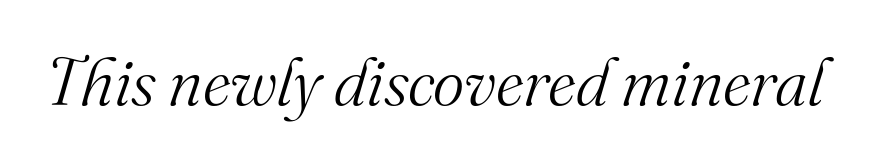
{"serif": "yes", "italic": "yes", "lean": "right", "slant_degrees": 16, "bold": "no", "weight": "light", "width": "normal", "stroke_contrast": "medium", "x_height": "small", "monospaced": "no", "underline": "no", "letter_spacing": "normal", "letter_spacing_em": 0.0, "glyph_px": 67}
